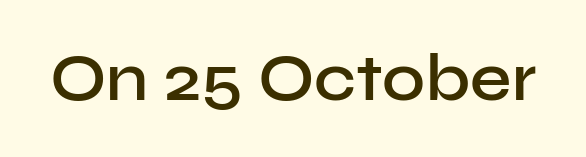
Q: Is the text bold? A: Semi-bold.
Q: Is the text italic (slanted)? A: No, it is upright.
Q: Is the typeface a serif or a sans-serif typeface? A: Sans-serif.
Q: Is the text underlined? A: No.
Q: Is the spacing between letters normal or unusually wide? A: Normal.
Q: Width (condensed, normal, or wide)? A: Normal.
Q: Stroke contrast? A: Low.
Q: x-height? A: Medium.
Q: Monospaced? A: No.
